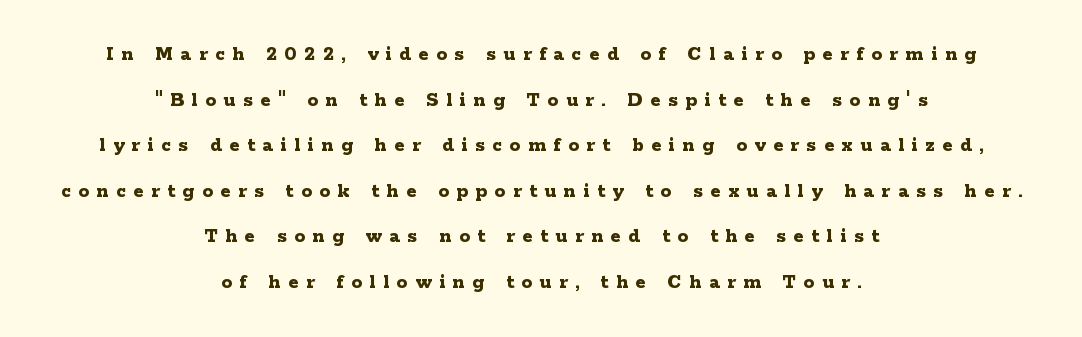
{"italic": "no", "bold": "yes", "underline": "no", "align": "center", "line_spacing": "loose", "line_spacing_ratio": 2.17, "letter_spacing": "wide", "letter_spacing_em": 0.37, "glyph_px": 21}
